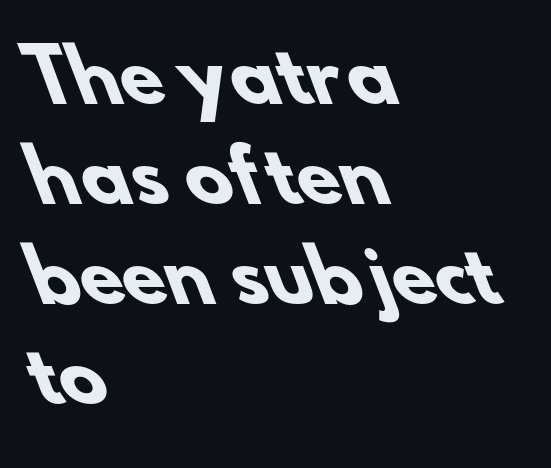
{"serif": "no", "bold": "yes", "weight": "heavy", "width": "normal", "stroke_contrast": "low", "x_height": "small", "monospaced": "no", "underline": "no", "align": "left", "line_spacing": "normal", "line_spacing_ratio": 1.41, "letter_spacing": "normal", "letter_spacing_em": 0.0, "glyph_px": 71}
